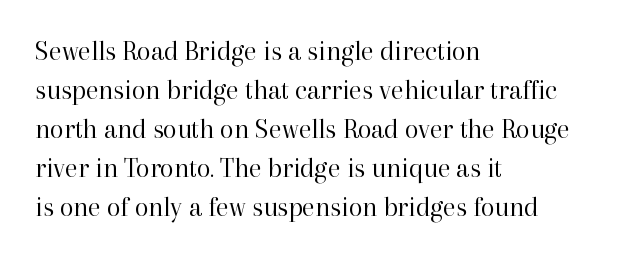
Q: Is the text bold? A: No.
Q: Is the text italic (slanted)? A: No, it is upright.
Q: Is the typeface a serif or a sans-serif typeface? A: Serif.
Q: Is the text underlined? A: No.
Q: How is the paragraph aligned? A: Left-aligned.
Q: Is the spacing between letters normal or unusually wide? A: Normal.
Q: Is the spacing between lines tight, normal or loose? A: Normal.
Q: Width (condensed, normal, or wide)? A: Normal.
Q: Stroke contrast? A: High.
Q: x-height? A: Medium.
Q: Monospaced? A: No.
